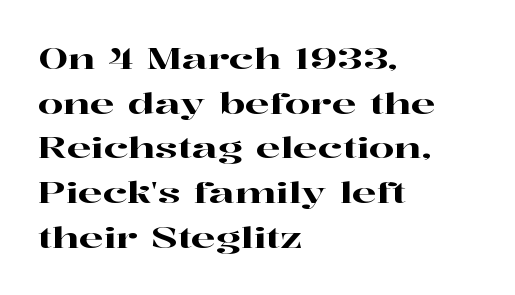
{"serif": "yes", "italic": "no", "width": "wide", "stroke_contrast": "high", "x_height": "medium", "monospaced": "no", "underline": "no", "align": "left", "line_spacing": "normal", "line_spacing_ratio": 1.54, "letter_spacing": "normal", "letter_spacing_em": 0.0, "glyph_px": 29}
